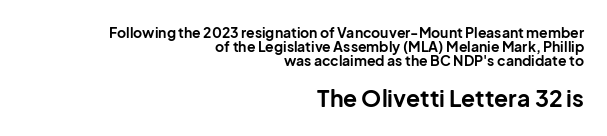
Q: Is the text bold? A: Yes.
Q: Is the text italic (slanted)? A: No, it is upright.
Q: Is the text underlined? A: No.
Q: How is the paragraph aligned? A: Right-aligned.
Q: Is the spacing between letters normal or unusually wide? A: Normal.
Q: Is the spacing between lines tight, normal or loose? A: Tight.
Q: Which block of text is set in a larger size, the first (top) or the second (bottom)? A: The second (bottom) one.
